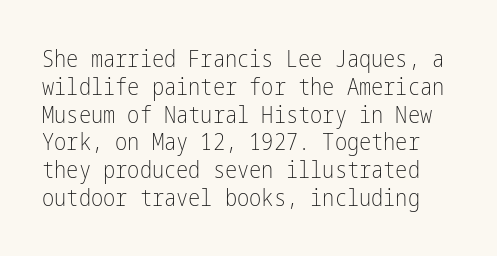
The image shows 23 px text type, upright; set line spacing 1.21x, normal letter spacing, not underlined.
